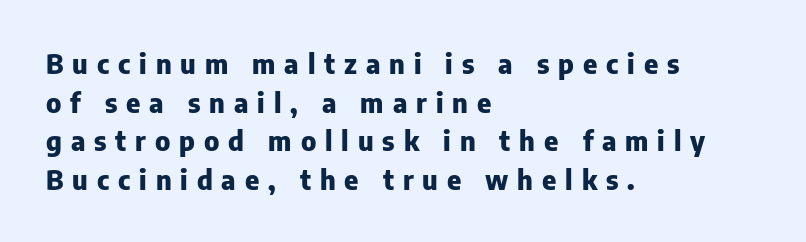
{"italic": "no", "bold": "yes", "underline": "no", "align": "left", "line_spacing": "normal", "line_spacing_ratio": 1.43, "letter_spacing": "wide", "letter_spacing_em": 0.33, "glyph_px": 27}
